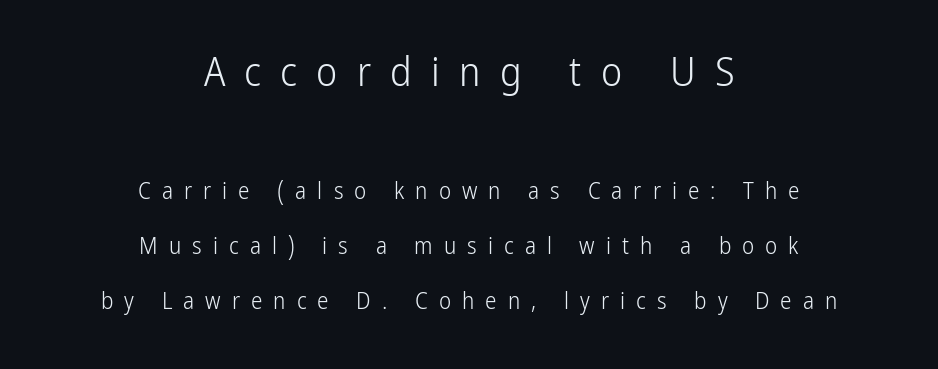
Underlining? Definitely not there. Look at the glyph heights: the upper group is clearly the bigger setting. The passage shown is not bold in any degree. Summary of vertical rhythm: relaxed, with wide interline spacing. Compared with typical body copy, the letter spacing here is much looser.
